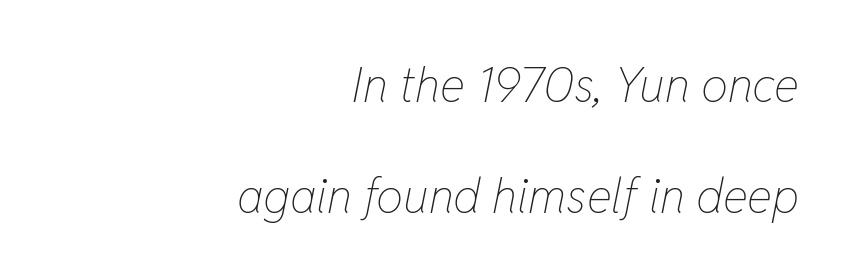
{"italic": "yes", "lean": "right", "slant_degrees": 11, "bold": "no", "weight": "thin", "width": "condensed", "stroke_contrast": "low", "x_height": "medium", "monospaced": "no", "underline": "no", "align": "right", "line_spacing": "loose", "line_spacing_ratio": 2.31, "letter_spacing": "normal", "letter_spacing_em": 0.0, "glyph_px": 48}
